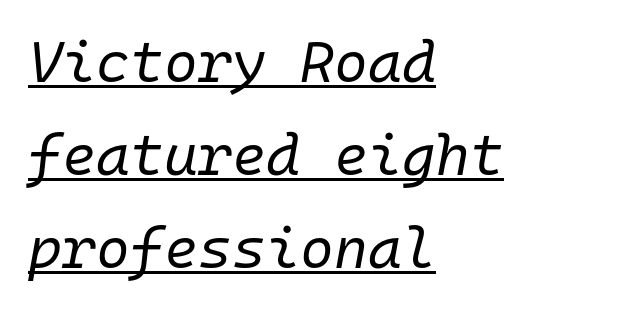
{"italic": "yes", "lean": "right", "slant_degrees": 10, "bold": "no", "weight": "regular", "width": "normal", "stroke_contrast": "low", "x_height": "medium", "monospaced": "yes", "underline": "yes", "align": "left", "line_spacing": "normal", "line_spacing_ratio": 1.6, "letter_spacing": "normal", "letter_spacing_em": 0.0, "glyph_px": 58}
